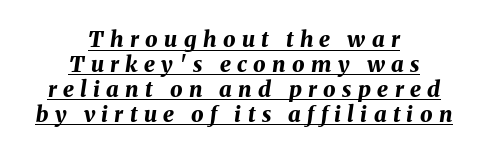
Q: Is the text bold? A: Yes.
Q: Is the text italic (slanted)? A: Yes, it leans right by about 8 degrees.
Q: Is the text underlined? A: Yes.
Q: How is the paragraph aligned? A: Centered.
Q: Is the spacing between letters normal or unusually wide? A: Unusually wide.
Q: Is the spacing between lines tight, normal or loose? A: Tight.
